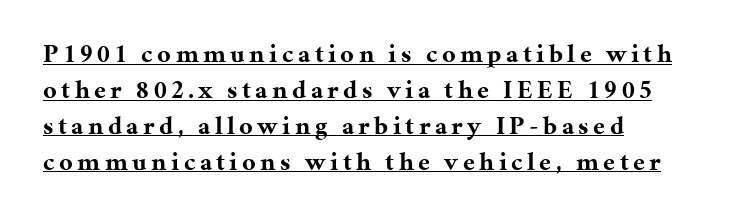
Q: Is the text bold? A: Yes.
Q: Is the text italic (slanted)? A: No, it is upright.
Q: Is the text underlined? A: Yes.
Q: How is the paragraph aligned? A: Left-aligned.
Q: Is the spacing between lines tight, normal or loose? A: Normal.
